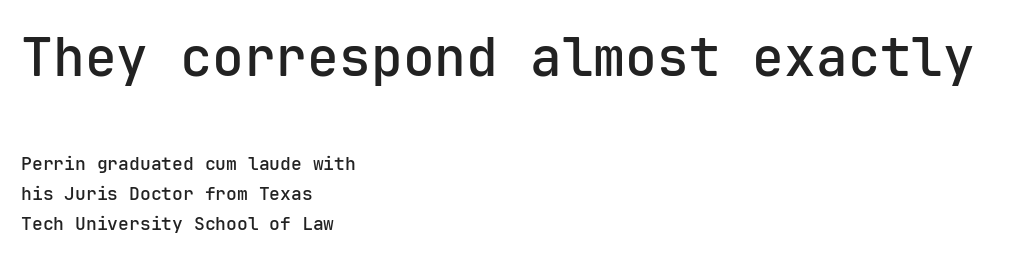
The image shows 53 px semibold sans-serif type, upright, monospaced; set left-aligned, normal line spacing (1.66x), normal letter spacing, not underlined; the first (top) block is 2.94x larger; low stroke contrast and a medium x-height.
